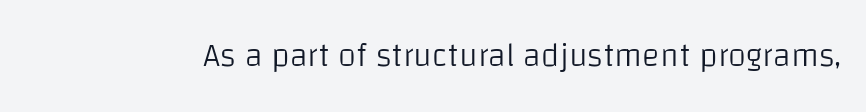
Q: Is the text bold? A: No.
Q: Is the text italic (slanted)? A: No, it is upright.
Q: Is the typeface a serif or a sans-serif typeface? A: Sans-serif.
Q: Is the text underlined? A: No.
Q: Is the spacing between letters normal or unusually wide? A: Normal.
Q: Width (condensed, normal, or wide)? A: Normal.
Q: Stroke contrast? A: Low.
Q: x-height? A: Large.
Q: Monospaced? A: No.
